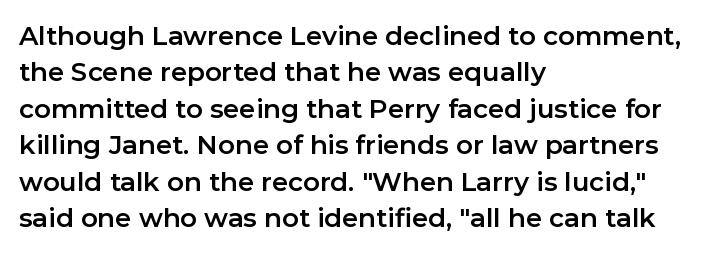
{"italic": "no", "underline": "no", "align": "left", "line_spacing": "normal", "line_spacing_ratio": 1.4, "letter_spacing": "normal", "letter_spacing_em": 0.0, "glyph_px": 26}
